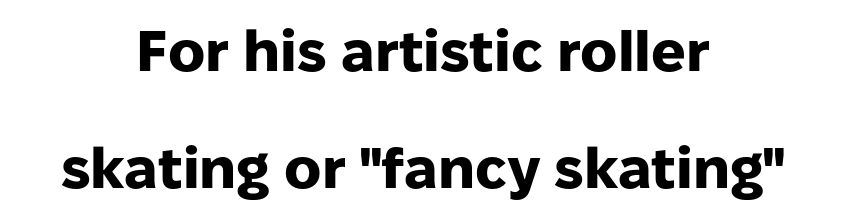
Q: Is the text bold? A: Yes.
Q: Is the text italic (slanted)? A: No, it is upright.
Q: Is the typeface a serif or a sans-serif typeface? A: Sans-serif.
Q: Is the text underlined? A: No.
Q: How is the paragraph aligned? A: Centered.
Q: Is the spacing between letters normal or unusually wide? A: Normal.
Q: Is the spacing between lines tight, normal or loose? A: Loose.
Q: Width (condensed, normal, or wide)? A: Normal.
Q: Stroke contrast? A: Low.
Q: x-height? A: Medium.
Q: Monospaced? A: No.
